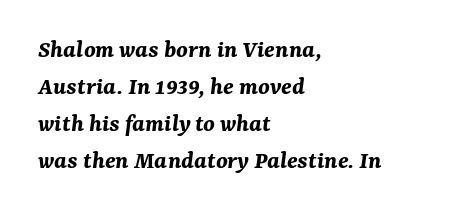
{"italic": "yes", "lean": "right", "slant_degrees": 7, "bold": "yes", "underline": "no", "align": "left", "line_spacing": "normal", "line_spacing_ratio": 1.42, "letter_spacing": "normal", "letter_spacing_em": 0.0, "glyph_px": 26}
